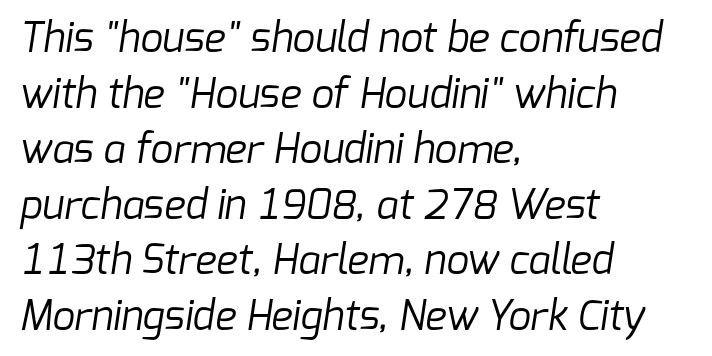
The image shows 40 px regular-weight sans-serif type; set left-aligned, normal line spacing (1.39x), normal letter spacing, not underlined; low stroke contrast and a medium x-height.
